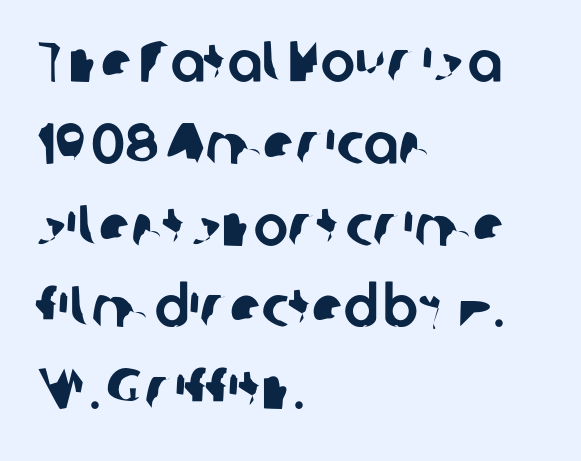
Is this a fixed-width face? No — the glyphs have proportional, varying widths. Baseline-to-baseline distance is the conventional proportion of letter height. This rendering uses left alignment, leaving the right contour irregular. Quick note: underline off.
